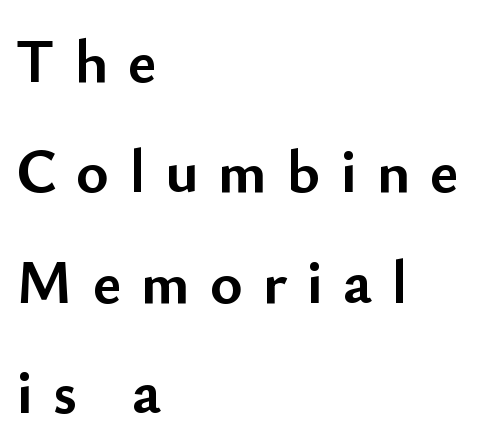
Q: Is the text bold? A: Yes.
Q: Is the text italic (slanted)? A: No, it is upright.
Q: Is the typeface a serif or a sans-serif typeface? A: Sans-serif.
Q: Is the text underlined? A: No.
Q: How is the paragraph aligned? A: Left-aligned.
Q: Is the spacing between letters normal or unusually wide? A: Unusually wide.
Q: Width (condensed, normal, or wide)? A: Normal.
Q: Stroke contrast? A: Low.
Q: x-height? A: Small.
Q: Monospaced? A: No.
